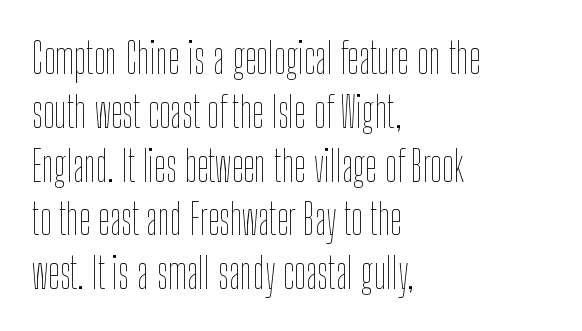
Q: Is the text bold? A: No.
Q: Is the text italic (slanted)? A: No, it is upright.
Q: Is the text underlined? A: No.
Q: How is the paragraph aligned? A: Left-aligned.
Q: Is the spacing between letters normal or unusually wide? A: Normal.
Q: Is the spacing between lines tight, normal or loose? A: Normal.
Q: Width (condensed, normal, or wide)? A: Condensed.
Q: Stroke contrast? A: Low.
Q: x-height? A: Medium.
Q: Monospaced? A: No.
